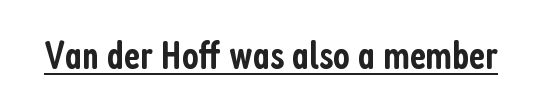
The image shows 40 px semibold, condensed sans-serif type, upright; set normal letter spacing, underlined; low stroke contrast and a medium x-height.
